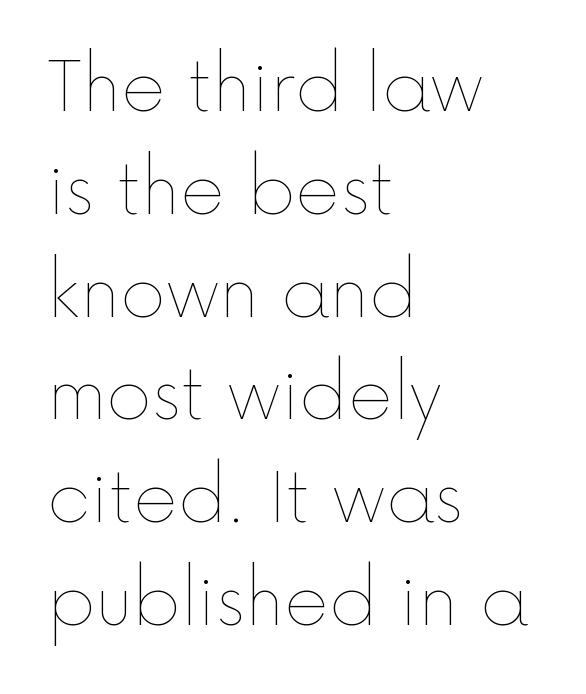
The image shows 69 px thin type, upright; set left-aligned, normal line spacing (1.49x), normal letter spacing, not underlined; a medium x-height.
